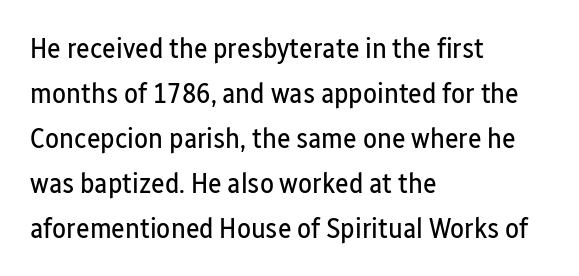
Q: Is the text bold? A: No.
Q: Is the text italic (slanted)? A: No, it is upright.
Q: Is the typeface a serif or a sans-serif typeface? A: Sans-serif.
Q: Is the text underlined? A: No.
Q: How is the paragraph aligned? A: Left-aligned.
Q: Is the spacing between letters normal or unusually wide? A: Normal.
Q: Is the spacing between lines tight, normal or loose? A: Normal.
Q: Width (condensed, normal, or wide)? A: Condensed.
Q: Stroke contrast? A: Low.
Q: x-height? A: Medium.
Q: Monospaced? A: No.
